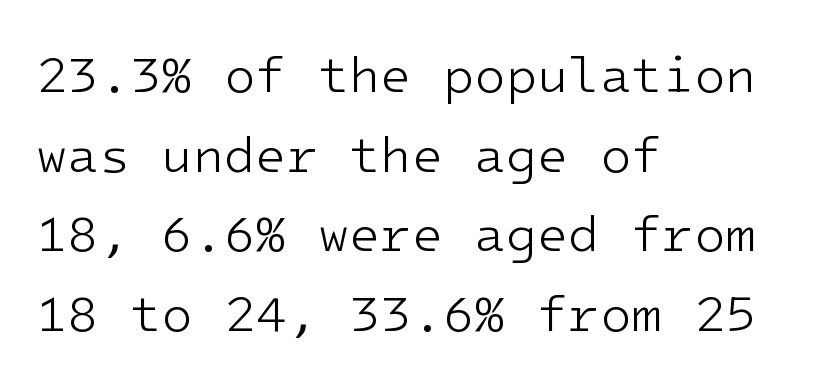
Q: Is the text bold? A: No.
Q: Is the text italic (slanted)? A: No, it is upright.
Q: Is the typeface a serif or a sans-serif typeface? A: Sans-serif.
Q: Is the text underlined? A: No.
Q: How is the paragraph aligned? A: Left-aligned.
Q: Is the spacing between letters normal or unusually wide? A: Normal.
Q: Is the spacing between lines tight, normal or loose? A: Normal.
Q: Width (condensed, normal, or wide)? A: Normal.
Q: Stroke contrast? A: Low.
Q: x-height? A: Medium.
Q: Monospaced? A: Yes.
